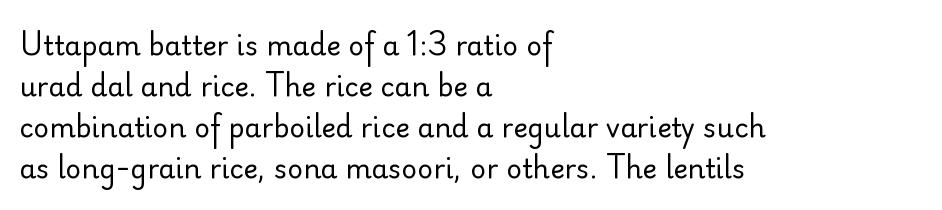
{"italic": "no", "bold": "no", "underline": "no", "align": "left", "line_spacing": "normal", "line_spacing_ratio": 1.52, "letter_spacing": "normal", "letter_spacing_em": 0.0, "glyph_px": 27}
